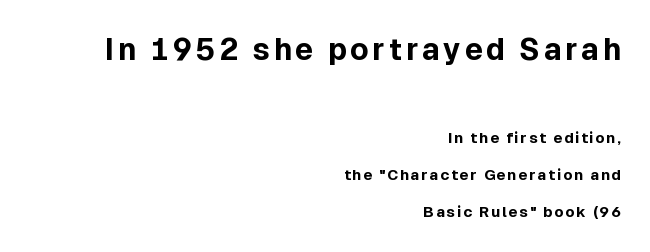
Q: Is the text bold? A: Yes.
Q: Is the text italic (slanted)? A: No, it is upright.
Q: Is the typeface a serif or a sans-serif typeface? A: Sans-serif.
Q: Is the text underlined? A: No.
Q: How is the paragraph aligned? A: Right-aligned.
Q: Is the spacing between lines tight, normal or loose? A: Loose.
Q: Which block of text is set in a larger size, the first (top) or the second (bottom)? A: The first (top) one.
Q: Width (condensed, normal, or wide)? A: Normal.
Q: x-height? A: Medium.
Q: Monospaced? A: No.
